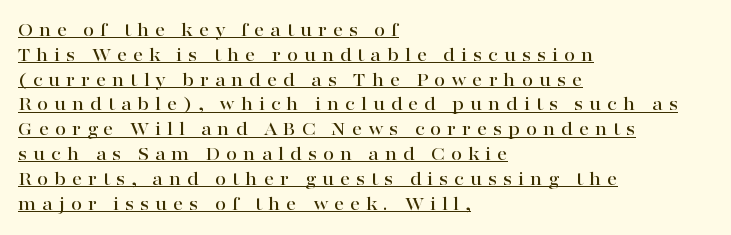
Q: Is the text italic (slanted)? A: No, it is upright.
Q: Is the text underlined? A: Yes.
Q: How is the paragraph aligned? A: Left-aligned.
Q: Is the spacing between letters normal or unusually wide? A: Unusually wide.
